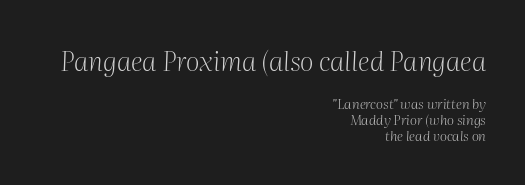
{"italic": "yes", "lean": "right", "slant_degrees": 2, "bold": "no", "underline": "no", "align": "right", "line_spacing": "tight", "line_spacing_ratio": 1.15, "letter_spacing": "normal", "letter_spacing_em": 0.0, "larger_block": "first", "size_ratio": 1.93, "glyph_px": 27}
